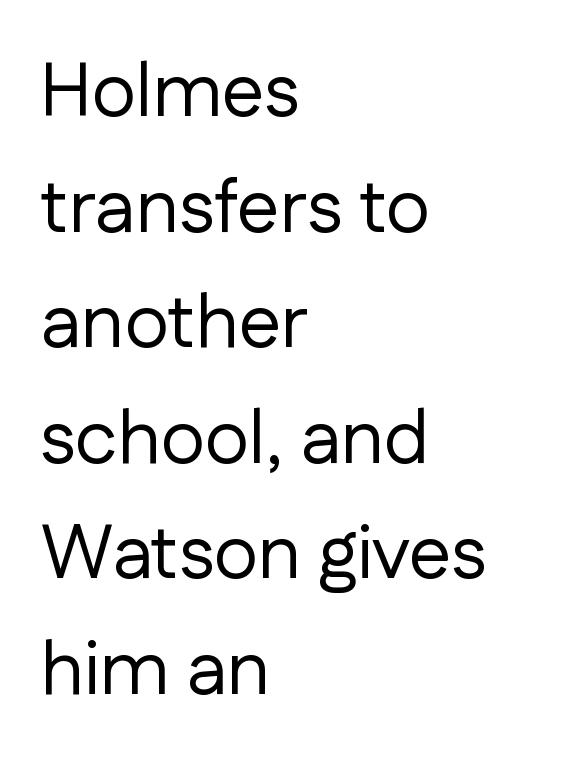
The image shows 76 px regular-weight sans-serif type, upright; set left-aligned, normal line spacing (1.52x), normal letter spacing, not underlined; low stroke contrast and a medium x-height.
